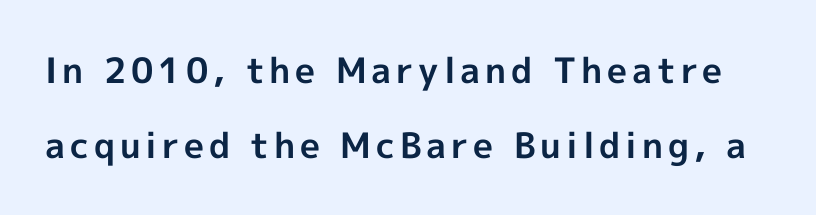
Q: Is the text bold? A: Yes.
Q: Is the text italic (slanted)? A: No, it is upright.
Q: Is the typeface a serif or a sans-serif typeface? A: Sans-serif.
Q: Is the text underlined? A: No.
Q: Is the spacing between lines tight, normal or loose? A: Loose.
Q: Width (condensed, normal, or wide)? A: Normal.
Q: x-height? A: Medium.
Q: Monospaced? A: No.
